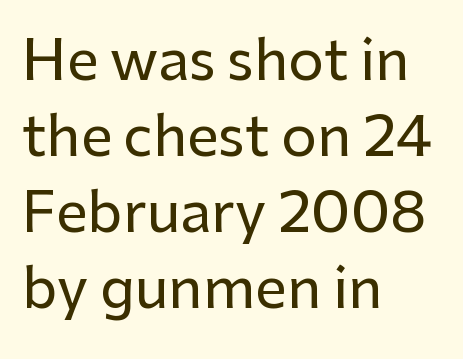
The image shows 56 px sans-serif type, upright; set left-aligned, normal line spacing (1.36x), normal letter spacing, not underlined; low stroke contrast and a medium x-height.
